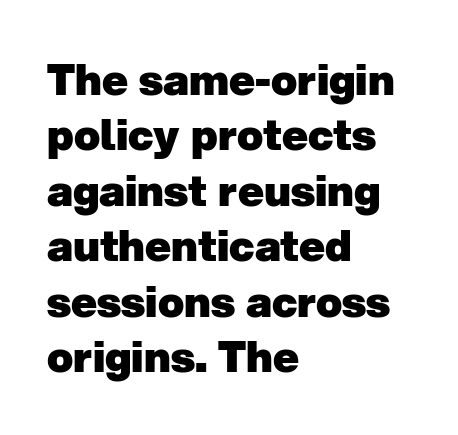
Q: Is the text bold? A: Yes.
Q: Is the typeface a serif or a sans-serif typeface? A: Sans-serif.
Q: Is the text underlined? A: No.
Q: How is the paragraph aligned? A: Left-aligned.
Q: Is the spacing between letters normal or unusually wide? A: Normal.
Q: Is the spacing between lines tight, normal or loose? A: Normal.
Q: Width (condensed, normal, or wide)? A: Normal.
Q: Stroke contrast? A: Low.
Q: x-height? A: Medium.
Q: Monospaced? A: No.
